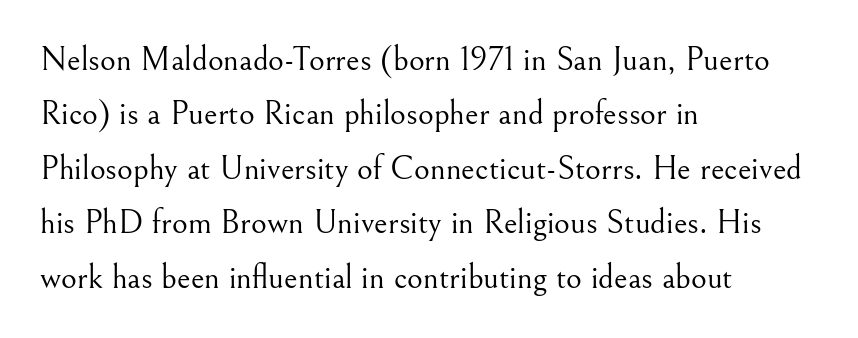
{"serif": "yes", "italic": "no", "bold": "no", "weight": "light", "width": "normal", "stroke_contrast": "medium", "x_height": "small", "monospaced": "no", "underline": "no", "align": "left", "line_spacing": "normal", "line_spacing_ratio": 1.6, "letter_spacing": "normal", "letter_spacing_em": 0.0, "glyph_px": 34}
